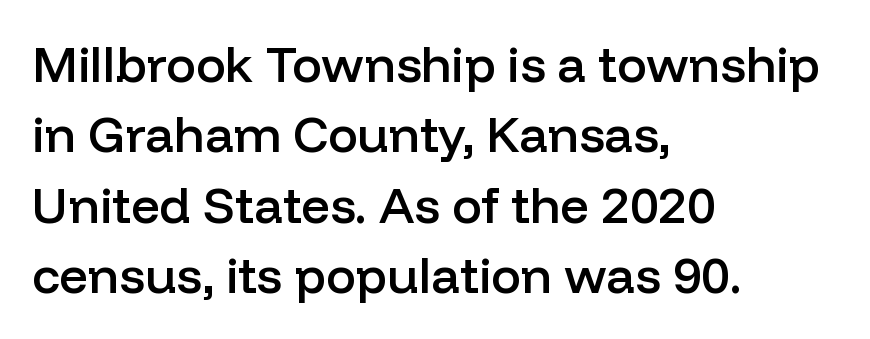
The image shows 50 px semibold sans-serif type, upright; set left-aligned, normal line spacing (1.41x), normal letter spacing, not underlined; low stroke contrast and a medium x-height.
